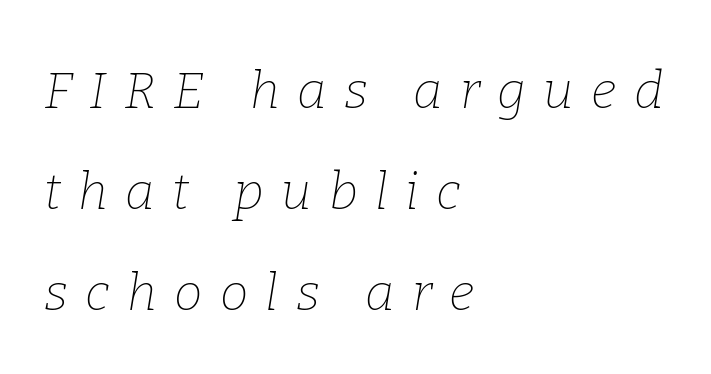
{"serif": "yes", "italic": "yes", "lean": "right", "slant_degrees": 9, "bold": "no", "weight": "thin", "width": "normal", "stroke_contrast": "low", "x_height": "medium", "monospaced": "no", "underline": "no", "align": "left", "line_spacing": "loose", "line_spacing_ratio": 1.98, "letter_spacing": "wide", "letter_spacing_em": 0.34, "glyph_px": 51}
